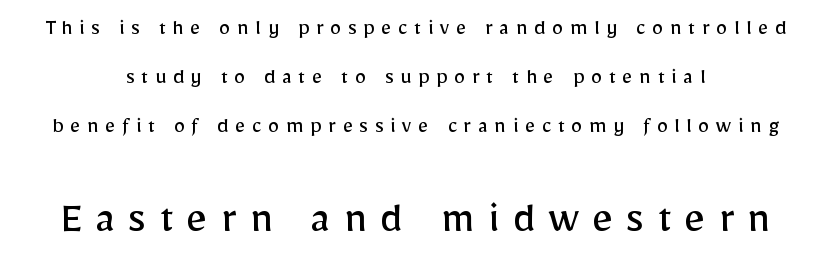
{"serif": "no", "italic": "no", "bold": "no", "weight": "regular", "width": "normal", "stroke_contrast": "low", "x_height": "medium", "monospaced": "no", "underline": "no", "align": "center", "line_spacing": "loose", "line_spacing_ratio": 2.14, "letter_spacing": "wide", "letter_spacing_em": 0.28, "larger_block": "second", "size_ratio": 2.0, "glyph_px": 46}
